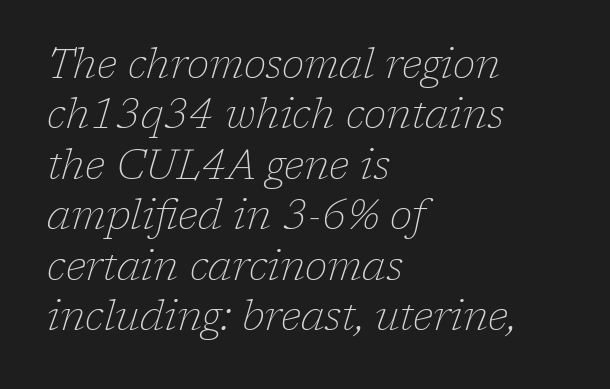
The face used here is seriffed, in the tradition of book romans. Visually the block forms a straight wall on the left and a jagged coastline on the right. Nothing heavy about these letters — not bold at all. Underlining? Definitely not there. Quick note: italic.
